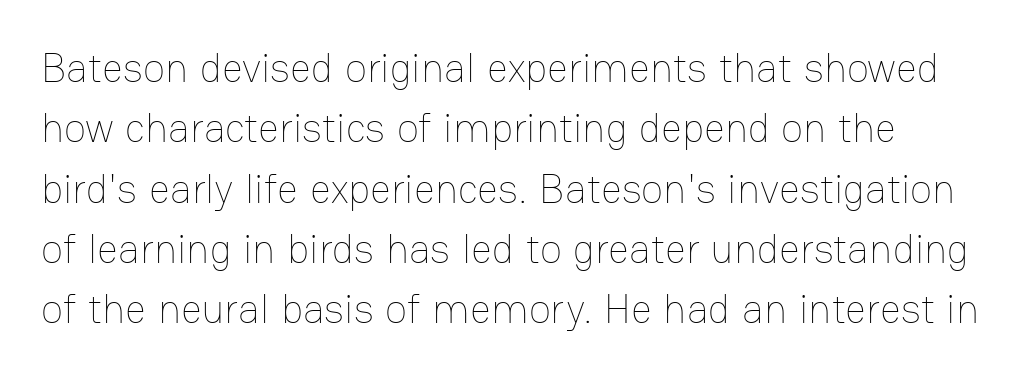
Q: Is the text bold? A: No.
Q: Is the text italic (slanted)? A: No, it is upright.
Q: Is the text underlined? A: No.
Q: Is the spacing between letters normal or unusually wide? A: Normal.
Q: Is the spacing between lines tight, normal or loose? A: Normal.
Q: Width (condensed, normal, or wide)? A: Normal.
Q: Stroke contrast? A: Low.
Q: x-height? A: Medium.
Q: Monospaced? A: No.
